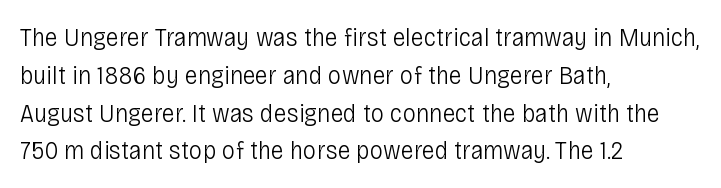
The image shows 27 px text type, upright; set left-aligned, normal line spacing (1.4x), normal letter spacing, not underlined.
